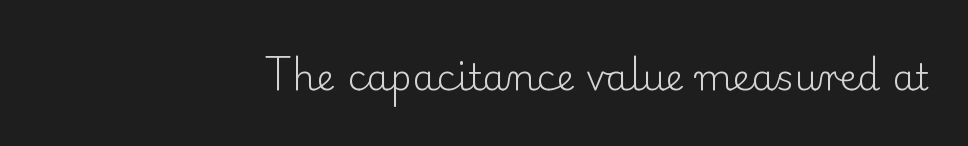
{"italic": "no", "bold": "no", "weight": "light", "width": "normal", "stroke_contrast": "low", "x_height": "small", "monospaced": "no", "underline": "no", "align": "right", "letter_spacing": "normal", "letter_spacing_em": 0.0, "glyph_px": 37}
